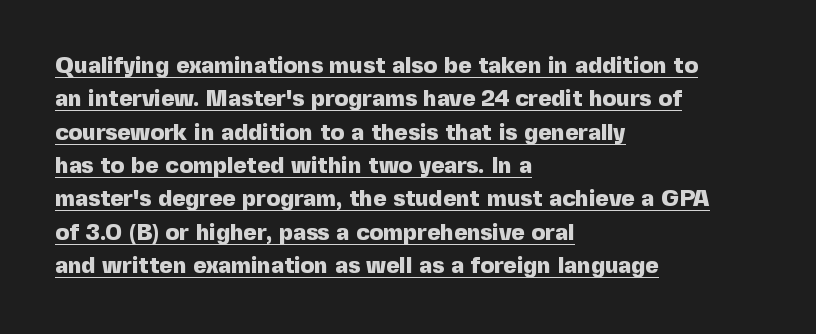
{"italic": "no", "bold": "yes", "underline": "yes", "align": "left", "line_spacing": "normal", "line_spacing_ratio": 1.45, "letter_spacing": "normal", "letter_spacing_em": 0.0, "glyph_px": 23}
